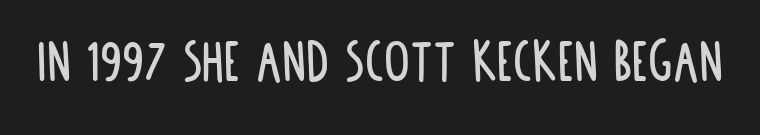
Q: Is the text italic (slanted)? A: No, it is upright.
Q: Is the typeface a serif or a sans-serif typeface? A: Sans-serif.
Q: Is the text underlined? A: No.
Q: Is the spacing between letters normal or unusually wide? A: Normal.
Q: Width (condensed, normal, or wide)? A: Condensed.
Q: Stroke contrast? A: Low.
Q: x-height? A: Large.
Q: Monospaced? A: No.
